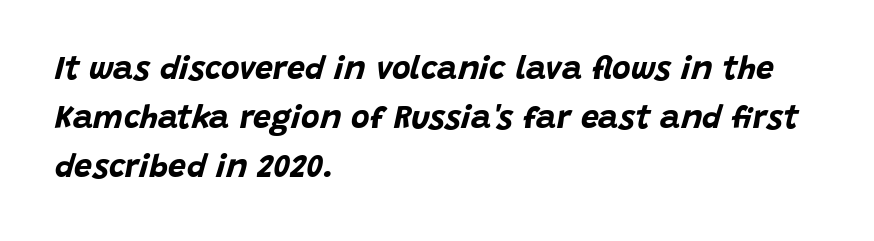
{"italic": "yes", "lean": "right", "slant_degrees": 15, "bold": "yes", "weight": "bold", "width": "normal", "stroke_contrast": "low", "x_height": "large", "monospaced": "no", "underline": "no", "align": "left", "line_spacing": "normal", "line_spacing_ratio": 1.53, "letter_spacing": "normal", "letter_spacing_em": 0.0, "glyph_px": 32}
